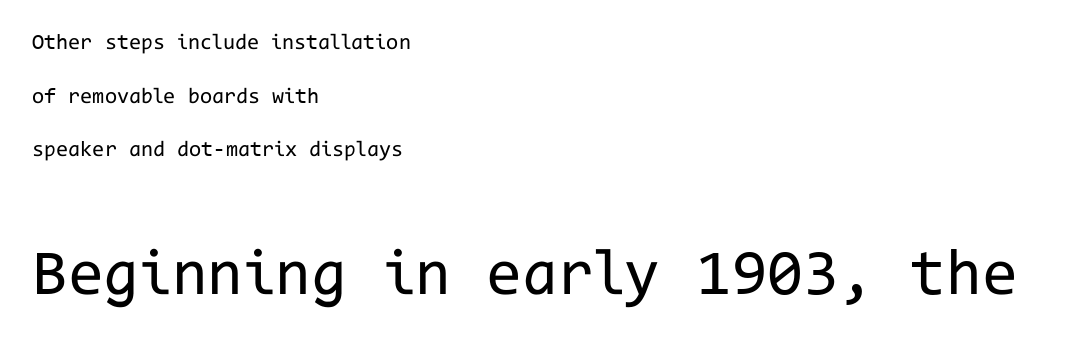
Casual observation: everything's shoved over to the left. Quick note: underline off. Regarding leading, the lines here are spaced well apart. You could call the tracking neutral — neither tight nor loose. No italicization has been applied; the sample stays upright. Nothing sits at the stroke ends, so this counts as sans-serif.
